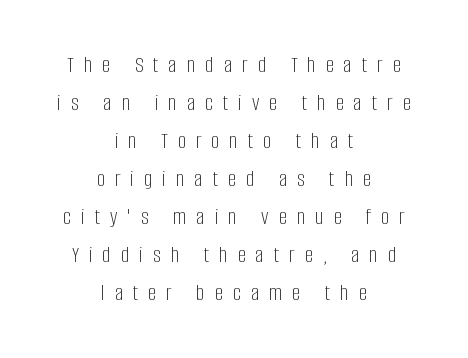
The image shows 24 px text type, upright; set centered, normal line spacing (1.58x), unusually wide letter spacing (+0.41 em), not underlined.
